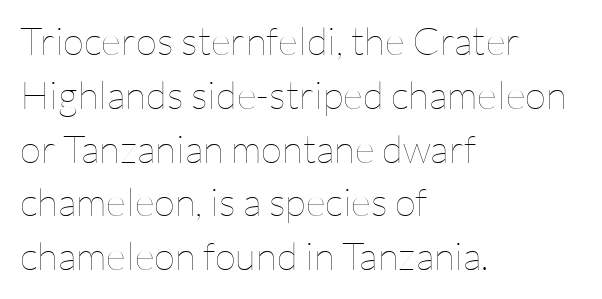
Q: Is the text bold? A: No.
Q: Is the text italic (slanted)? A: No, it is upright.
Q: Is the text underlined? A: No.
Q: How is the paragraph aligned? A: Left-aligned.
Q: Is the spacing between letters normal or unusually wide? A: Normal.
Q: Is the spacing between lines tight, normal or loose? A: Normal.
Q: Width (condensed, normal, or wide)? A: Normal.
Q: Stroke contrast? A: Low.
Q: x-height? A: Medium.
Q: Monospaced? A: No.
